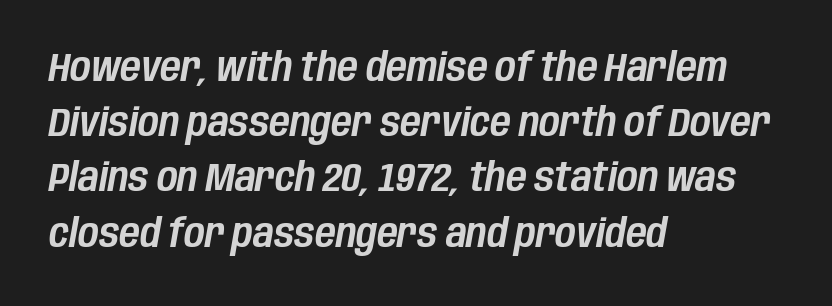
The image shows 40 px condensed type, italic (leaning right); set left-aligned, normal line spacing (1.38x), normal letter spacing, not underlined; low stroke contrast and a large x-height.
